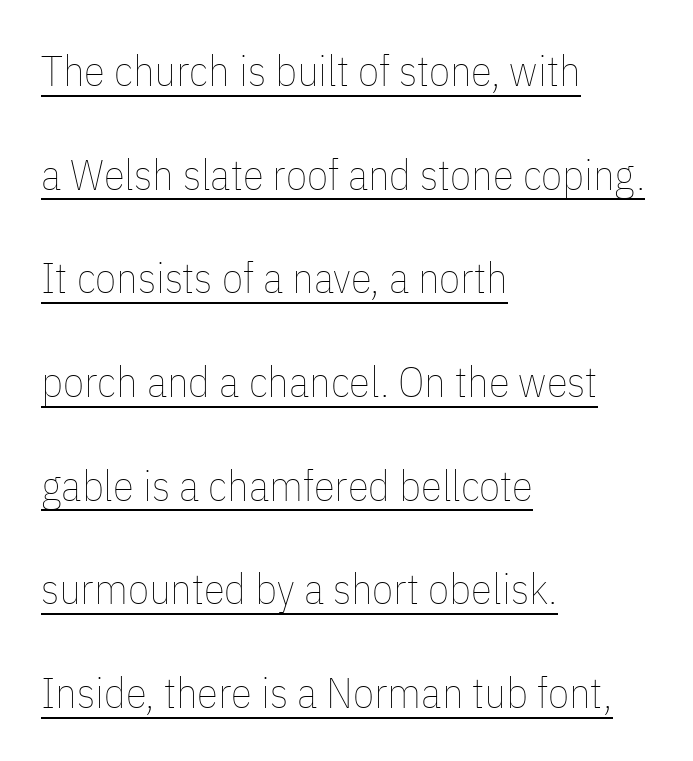
The image shows 43 px thin, condensed type, upright; set left-aligned, loose line spacing (2.41x), normal letter spacing, underlined; low stroke contrast and a medium x-height.
